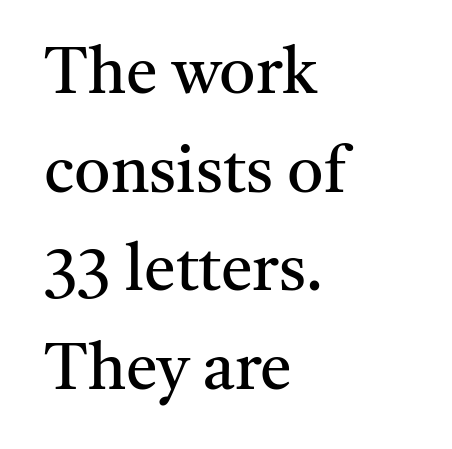
Character widths vary here, with narrow letters taking less room than wide ones. The specimen omits any rule beneath the text block's lines. Vertical stems look standard width or narrower in stroke. Vertically, the passage feels balanced, rows spaced as you'd expect.
